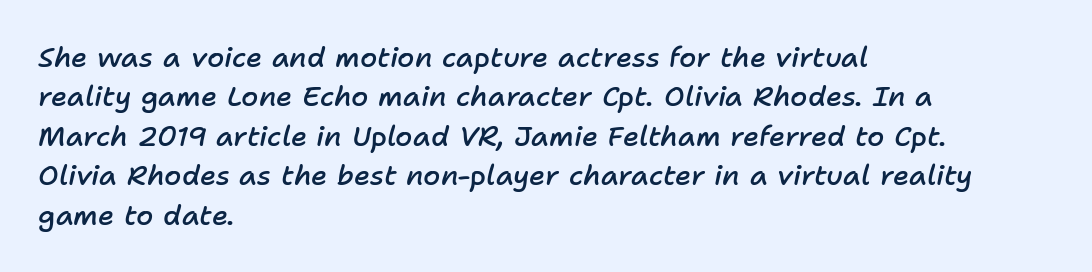
{"italic": "yes", "lean": "right", "slant_degrees": 11, "bold": "semi", "weight": "semibold", "width": "normal", "stroke_contrast": "low", "x_height": "medium", "monospaced": "no", "underline": "no", "align": "left", "line_spacing": "normal", "line_spacing_ratio": 1.41, "letter_spacing": "normal", "letter_spacing_em": 0.0, "glyph_px": 28}
